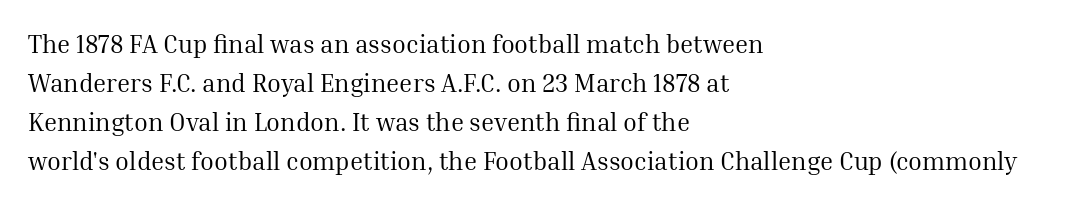
The space between consecutive lines is moderate. In terms of letterspacing, this is plain default setting. This rendering features lettering with no underline. Is the stroke heavy? The answer is a plain regular-or-lighter.
